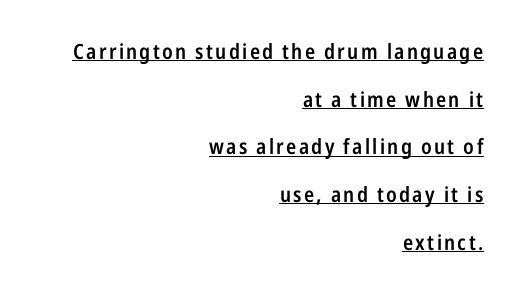
{"italic": "no", "bold": "semi", "underline": "yes", "align": "right", "line_spacing": "loose", "line_spacing_ratio": 2.27, "glyph_px": 21}
